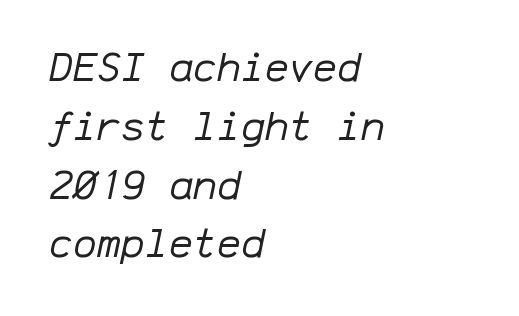
Ink coverage per letter is moderate at most. This is oblique type, the kind used for emphasis or titles. Layout note: lines flush left. The area under the type is left untouched. The letters march in equal steps, a hallmark of fixed-pitch type.
